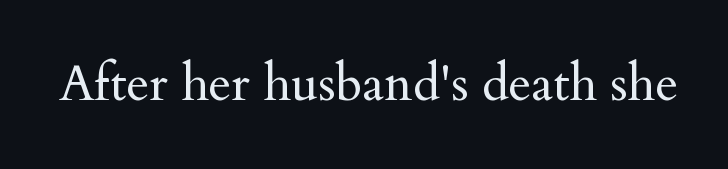
The image shows 50 px regular-weight serif type, upright; set normal letter spacing, not underlined; medium stroke contrast and a small x-height.
